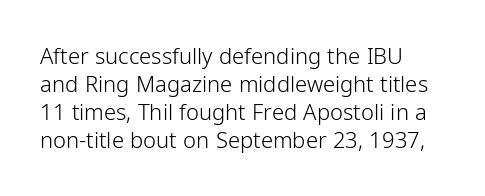
The image shows 22 px text type, upright; set left-aligned, normal line spacing (1.28x), normal letter spacing, not underlined.
